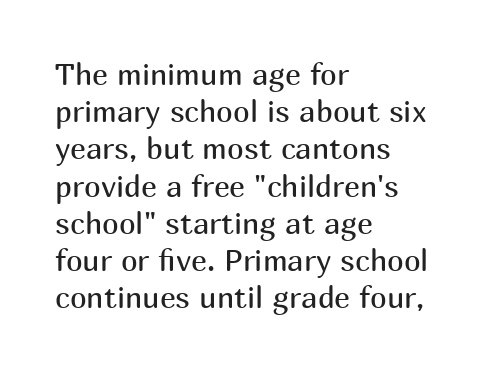
The image shows 30 px regular-weight sans-serif type, upright; set left-aligned, line spacing 1.24x, normal letter spacing, not underlined; medium stroke contrast and a medium x-height.
